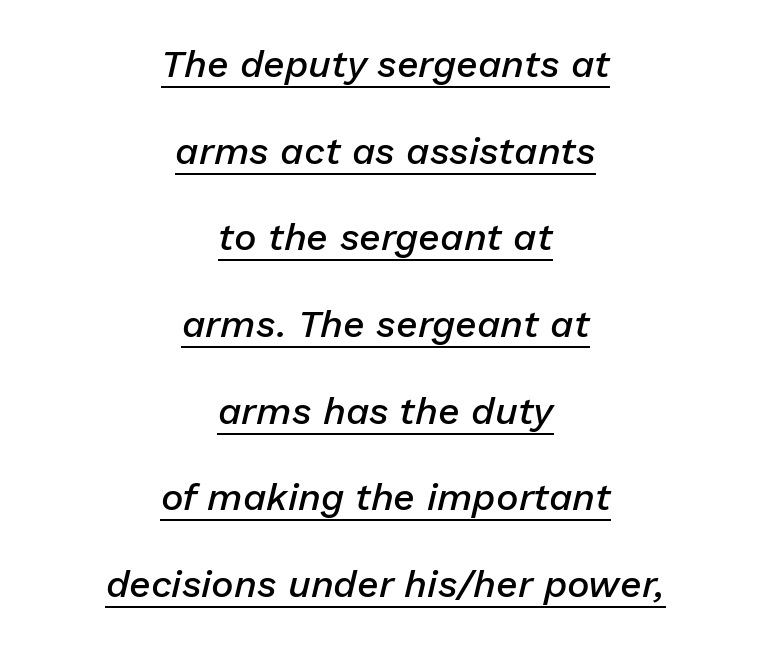
{"italic": "yes", "lean": "right", "slant_degrees": 13, "bold": "semi", "weight": "semibold", "width": "normal", "stroke_contrast": "low", "x_height": "medium", "monospaced": "no", "underline": "yes", "align": "center", "line_spacing": "loose", "line_spacing_ratio": 2.28, "letter_spacing": "normal", "letter_spacing_em": 0.0, "glyph_px": 38}
